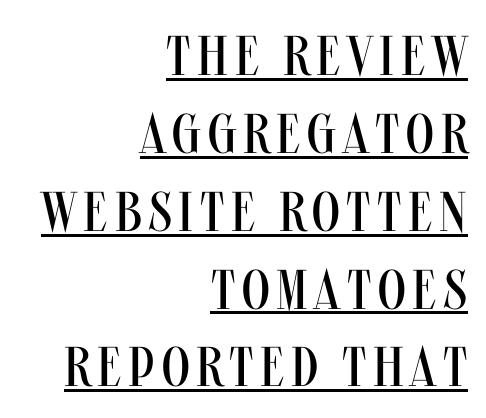
{"serif": "no", "italic": "no", "bold": "no", "weight": "regular", "width": "condensed", "stroke_contrast": "medium", "x_height": "large", "monospaced": "no", "underline": "yes", "align": "right", "line_spacing": "normal", "line_spacing_ratio": 1.39, "glyph_px": 56}
